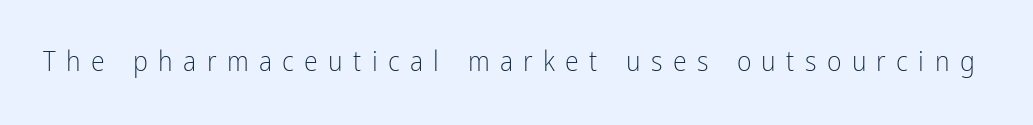
{"serif": "no", "italic": "no", "bold": "no", "weight": "light", "width": "condensed", "stroke_contrast": "low", "x_height": "medium", "monospaced": "no", "underline": "no", "letter_spacing": "wide", "letter_spacing_em": 0.37, "glyph_px": 28}
